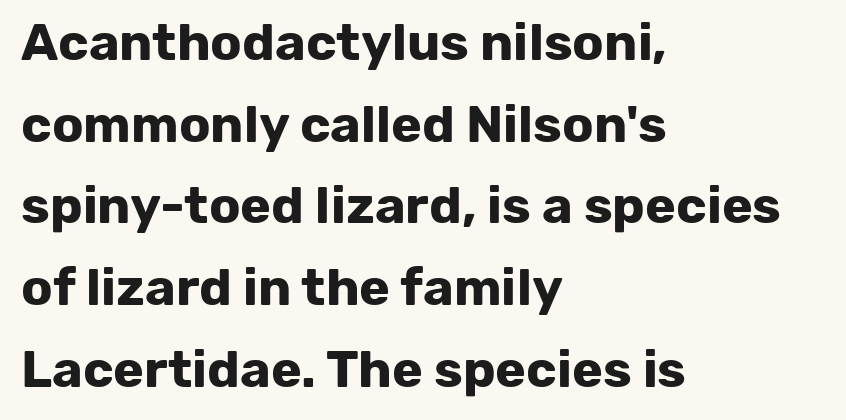
{"serif": "no", "italic": "no", "bold": "yes", "weight": "bold", "width": "normal", "stroke_contrast": "low", "x_height": "medium", "monospaced": "no", "underline": "no", "align": "left", "line_spacing": "normal", "line_spacing_ratio": 1.57, "letter_spacing": "normal", "letter_spacing_em": 0.0, "glyph_px": 52}
